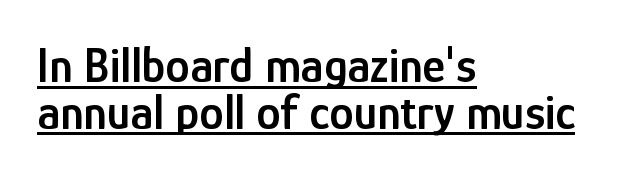
The image shows 49 px semibold, condensed sans-serif type, upright; set left-aligned, tight line spacing (0.95x), normal letter spacing, underlined; low stroke contrast and a medium x-height.
